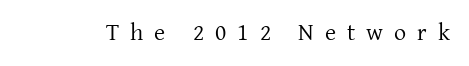
The font's upright variant was chosen for this text. The line texture is sparse and dotted thanks to wide tracking. Underlining? Definitely not there. The font is comparable to plain body text, perhaps lighter.
